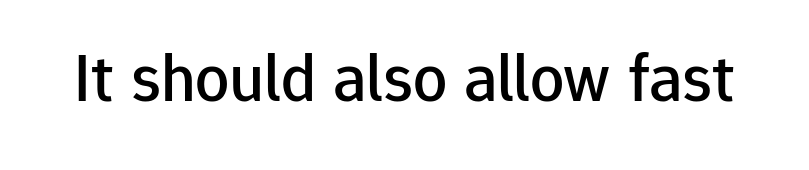
Note: no serifs on the glyphs. The foot of each line stays bare and open. The lettering stays uniformly vertical, giving the passage a roman look. Note the varied advance widths — an 'i' is clearly narrower than an 'm'. Characters follow at the spacing the type designer built in.
